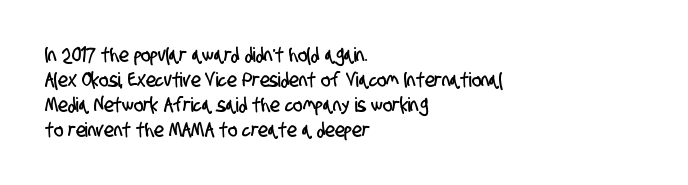
{"underline": "no", "align": "left", "line_spacing": "normal", "line_spacing_ratio": 1.25, "letter_spacing": "normal", "letter_spacing_em": 0.0, "glyph_px": 20}
